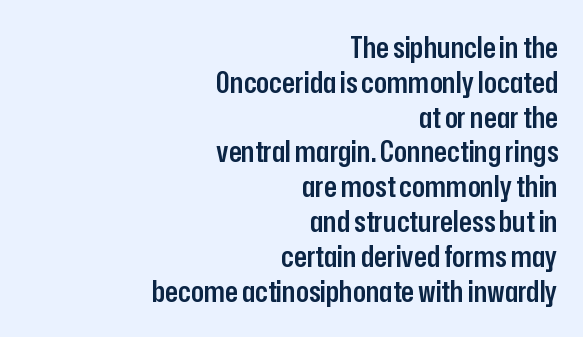
{"serif": "no", "italic": "no", "bold": "semi", "weight": "semibold", "width": "condensed", "stroke_contrast": "low", "x_height": "medium", "monospaced": "no", "underline": "no", "align": "right", "line_spacing_ratio": 1.16, "letter_spacing": "normal", "letter_spacing_em": 0.0, "glyph_px": 30}
